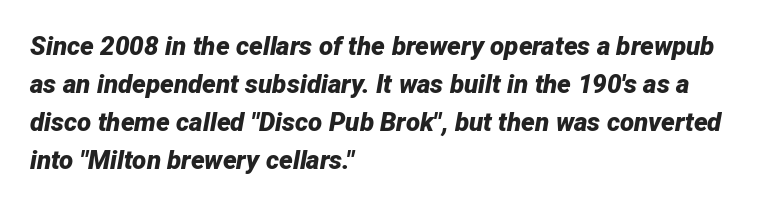
The image shows 26 px bold type, italic (leaning right); set left-aligned, normal line spacing (1.46x), normal letter spacing, not underlined.
